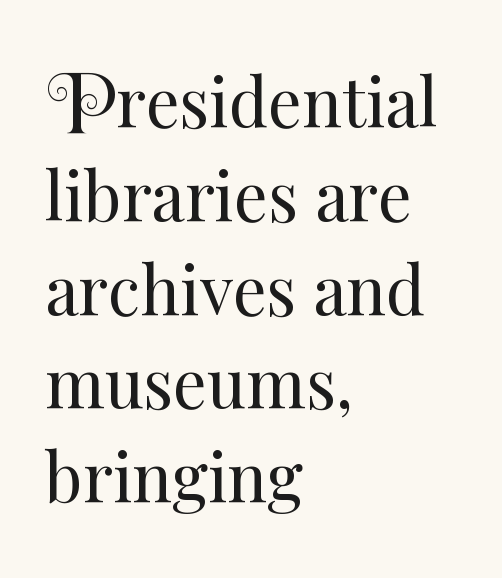
{"italic": "no", "bold": "no", "weight": "regular", "width": "normal", "stroke_contrast": "medium", "x_height": "small", "monospaced": "no", "underline": "no", "align": "left", "line_spacing": "normal", "line_spacing_ratio": 1.4, "letter_spacing": "normal", "letter_spacing_em": 0.0, "glyph_px": 67}
